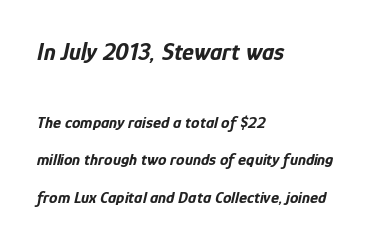
Q: Is the text bold? A: Yes.
Q: Is the text italic (slanted)? A: Yes, it leans right by about 12 degrees.
Q: Is the text underlined? A: No.
Q: How is the paragraph aligned? A: Left-aligned.
Q: Is the spacing between letters normal or unusually wide? A: Normal.
Q: Is the spacing between lines tight, normal or loose? A: Loose.
Q: Which block of text is set in a larger size, the first (top) or the second (bottom)? A: The first (top) one.
